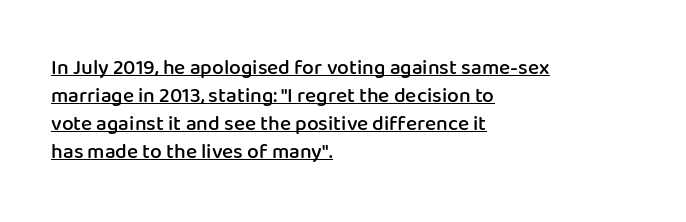
{"italic": "no", "bold": "semi", "underline": "yes", "align": "left", "line_spacing": "normal", "line_spacing_ratio": 1.34, "letter_spacing": "normal", "letter_spacing_em": 0.0, "glyph_px": 21}
